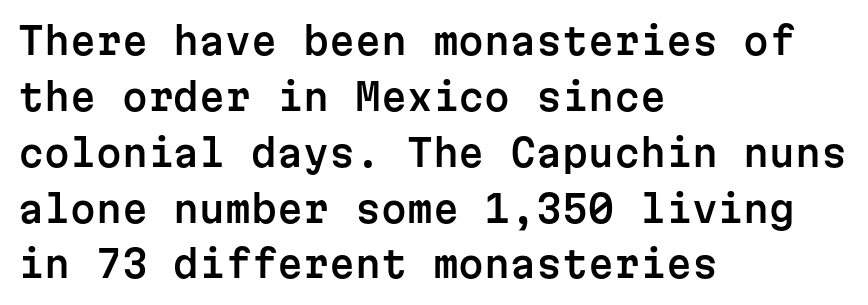
Plain, unruled lines of type. Italic? Not at all — the glyphs are vertical. The block of text has a typical density, with ordinary space between rows. The typeface chosen for these lines omits serifs. Think of a typewriter: that constant character pitch is what you see here.
